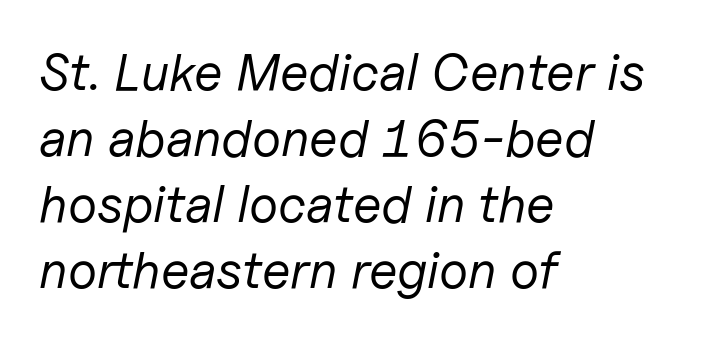
Q: Is the text bold? A: No.
Q: Is the text italic (slanted)? A: Yes, it leans right by about 11 degrees.
Q: Is the text underlined? A: No.
Q: How is the paragraph aligned? A: Left-aligned.
Q: Is the spacing between letters normal or unusually wide? A: Normal.
Q: Is the spacing between lines tight, normal or loose? A: Normal.
Q: Width (condensed, normal, or wide)? A: Normal.
Q: Stroke contrast? A: Low.
Q: x-height? A: Medium.
Q: Monospaced? A: No.
